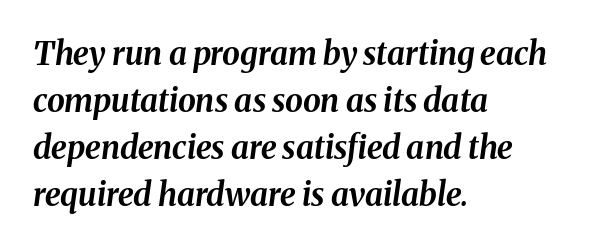
{"italic": "yes", "lean": "right", "slant_degrees": 8, "bold": "yes", "weight": "bold", "width": "normal", "stroke_contrast": "medium", "x_height": "medium", "monospaced": "no", "underline": "no", "align": "left", "line_spacing": "normal", "line_spacing_ratio": 1.47, "letter_spacing": "normal", "letter_spacing_em": 0.0, "glyph_px": 32}
